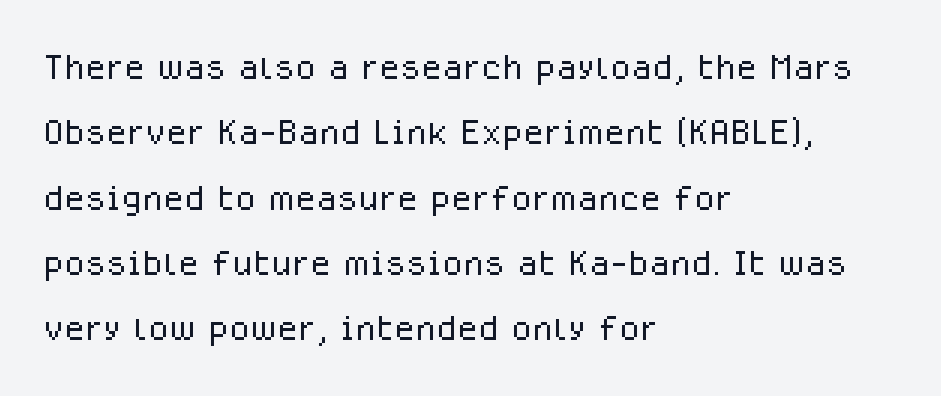
{"serif": "no", "italic": "no", "bold": "no", "weight": "light", "width": "normal", "stroke_contrast": "low", "x_height": "medium", "monospaced": "no", "underline": "no", "align": "left", "line_spacing": "normal", "line_spacing_ratio": 1.36, "letter_spacing": "normal", "letter_spacing_em": 0.0, "glyph_px": 48}
